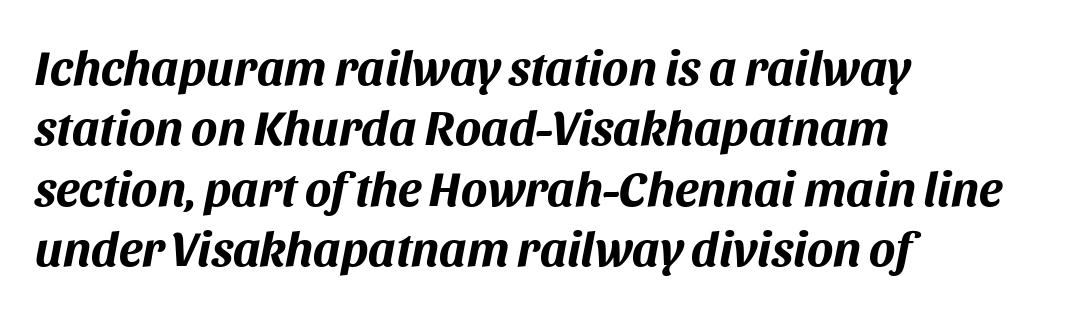
{"italic": "yes", "lean": "right", "slant_degrees": 11, "bold": "yes", "weight": "bold", "width": "normal", "stroke_contrast": "medium", "x_height": "large", "monospaced": "no", "underline": "no", "align": "left", "line_spacing_ratio": 1.23, "letter_spacing": "normal", "letter_spacing_em": 0.0, "glyph_px": 49}
